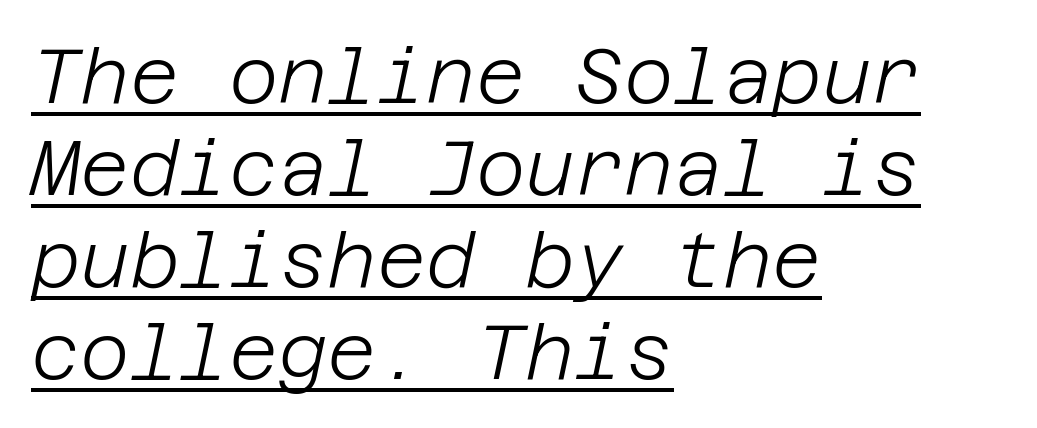
{"italic": "yes", "lean": "right", "slant_degrees": 12, "bold": "no", "weight": "light", "width": "normal", "stroke_contrast": "low", "x_height": "large", "underline": "yes", "align": "left", "line_spacing_ratio": 1.21, "letter_spacing": "normal", "letter_spacing_em": 0.0, "glyph_px": 76}
